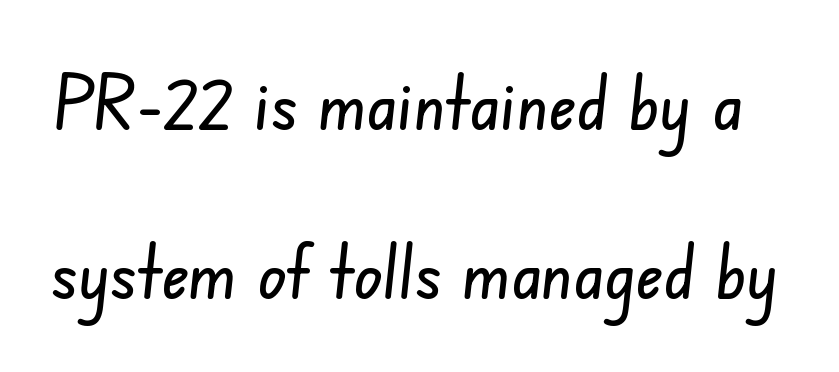
Q: Is the typeface a serif or a sans-serif typeface? A: Sans-serif.
Q: Is the text underlined? A: No.
Q: Is the spacing between letters normal or unusually wide? A: Normal.
Q: Is the spacing between lines tight, normal or loose? A: Loose.
Q: Width (condensed, normal, or wide)? A: Condensed.
Q: Stroke contrast? A: Low.
Q: x-height? A: Small.
Q: Monospaced? A: No.
